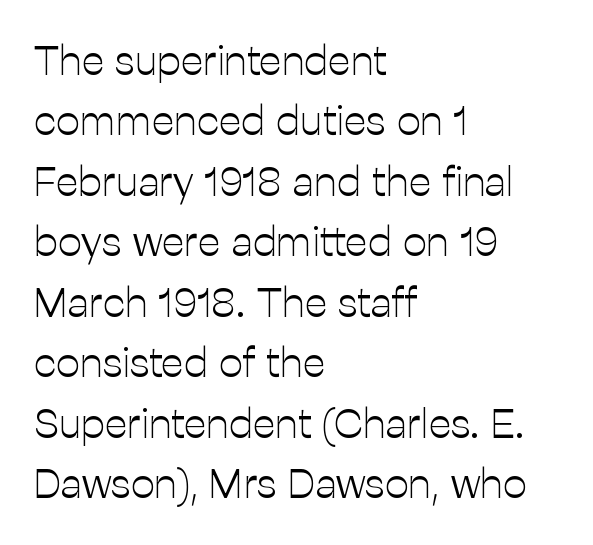
The image shows 42 px light sans-serif type, upright; set left-aligned, normal line spacing (1.44x), normal letter spacing, not underlined; low stroke contrast and a medium x-height.
